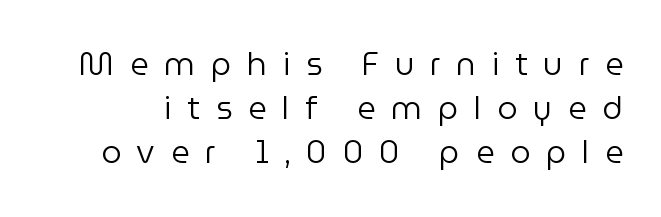
{"serif": "no", "italic": "no", "bold": "no", "weight": "regular", "width": "normal", "stroke_contrast": "low", "x_height": "medium", "monospaced": "no", "underline": "no", "line_spacing": "normal", "line_spacing_ratio": 1.38, "letter_spacing": "wide", "letter_spacing_em": 0.49, "glyph_px": 32}
